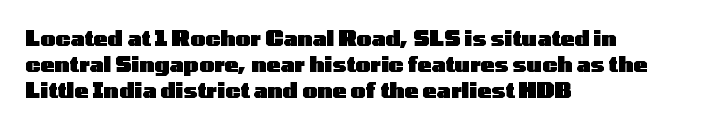
Q: Is the text bold? A: Yes.
Q: Is the text italic (slanted)? A: No, it is upright.
Q: Is the text underlined? A: No.
Q: How is the paragraph aligned? A: Left-aligned.
Q: Is the spacing between letters normal or unusually wide? A: Normal.
